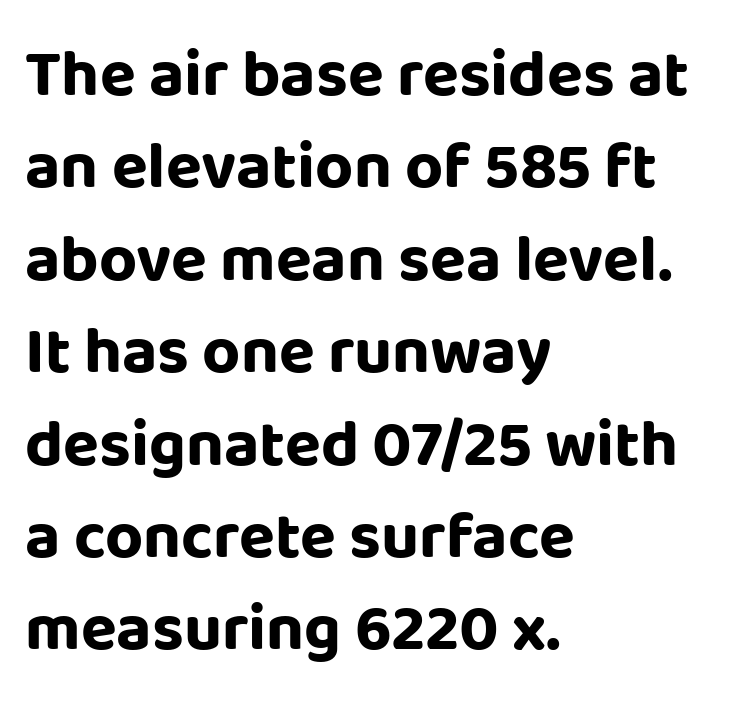
Q: Is the text bold? A: Yes.
Q: Is the text italic (slanted)? A: No, it is upright.
Q: Is the typeface a serif or a sans-serif typeface? A: Sans-serif.
Q: Is the text underlined? A: No.
Q: How is the paragraph aligned? A: Left-aligned.
Q: Is the spacing between letters normal or unusually wide? A: Normal.
Q: Is the spacing between lines tight, normal or loose? A: Normal.
Q: Width (condensed, normal, or wide)? A: Normal.
Q: Stroke contrast? A: Low.
Q: x-height? A: Large.
Q: Monospaced? A: No.
